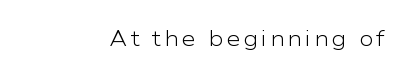
{"italic": "no", "bold": "no", "underline": "no", "glyph_px": 22}
